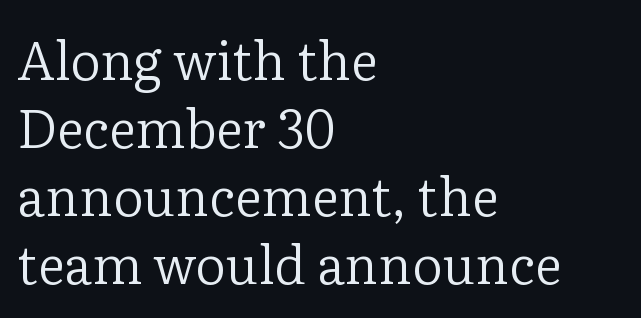
Beneath every word, the page is bare. The rendering uses natural spacing where letterforms have individual widths. The face looks like a standard text weight, possibly lighter. These lines sit exactly where default settings would place them. Every character sits straight up, as roman type does.
